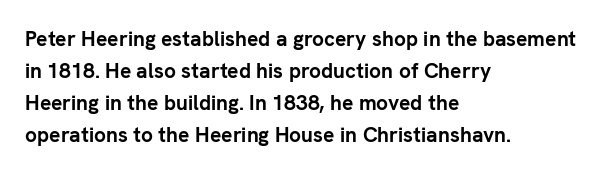
{"italic": "no", "bold": "yes", "underline": "no", "align": "left", "line_spacing": "normal", "line_spacing_ratio": 1.52, "letter_spacing": "normal", "letter_spacing_em": 0.0, "glyph_px": 21}
